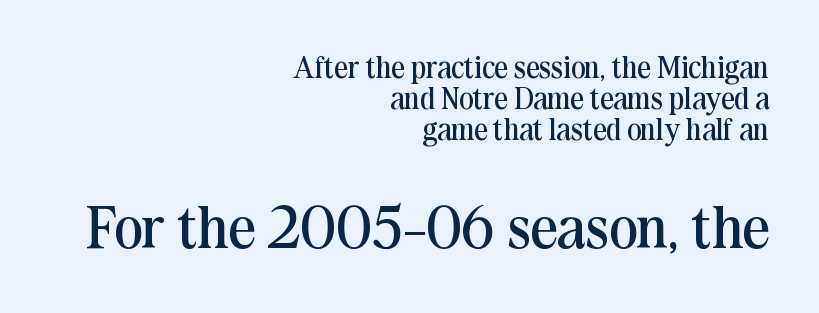
Q: Is the text bold? A: No.
Q: Is the text italic (slanted)? A: No, it is upright.
Q: Is the typeface a serif or a sans-serif typeface? A: Serif.
Q: Is the text underlined? A: No.
Q: How is the paragraph aligned? A: Right-aligned.
Q: Is the spacing between letters normal or unusually wide? A: Normal.
Q: Is the spacing between lines tight, normal or loose? A: Tight.
Q: Which block of text is set in a larger size, the first (top) or the second (bottom)? A: The second (bottom) one.
Q: Width (condensed, normal, or wide)? A: Normal.
Q: Stroke contrast? A: Medium.
Q: x-height? A: Medium.
Q: Monospaced? A: No.
